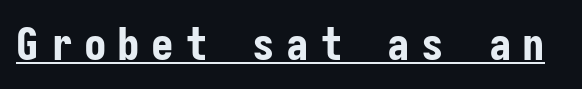
Italic? Not at all — the glyphs are vertical. The glyphs are accompanied by a horizontal stroke just below them. Observe the absence of serifs on each vertical stroke in this sample. Here the designer chose a console-style face with uniform glyph widths. What stands out about the letter spacing? Its width — letters are far apart.
